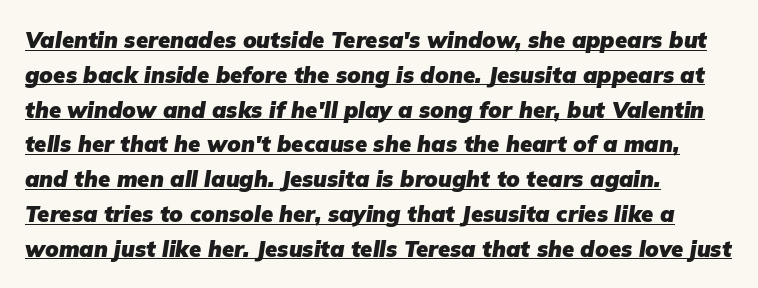
The image shows 22 px bold type, italic (leaning right); set left-aligned, normal line spacing (1.58x), normal letter spacing, underlined.
